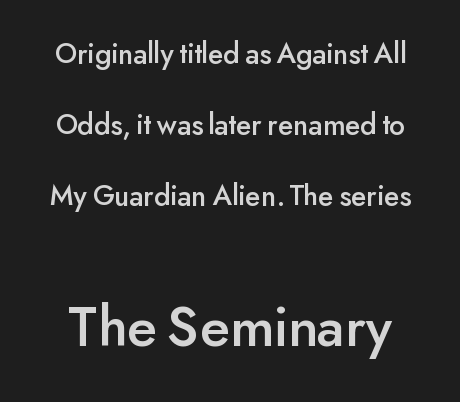
Each new line begins a long way beneath the previous one. The passage shown is not underscored anywhere. Words appear dense and cohesive because spacing is normal. Is this a fixed-width face? No — the glyphs have proportional, varying widths. The more generous point size was reserved for the lower chunk.
